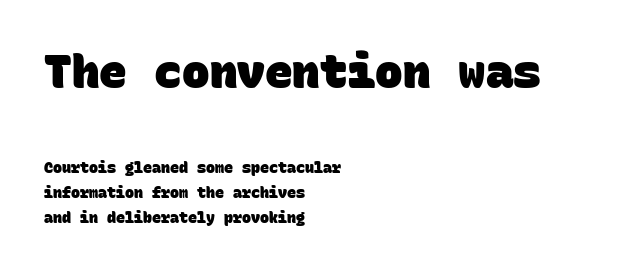
{"serif": "no", "bold": "yes", "weight": "heavy", "width": "normal", "stroke_contrast": "low", "x_height": "large", "monospaced": "yes", "underline": "no", "align": "left", "line_spacing": "normal", "line_spacing_ratio": 1.67, "letter_spacing": "normal", "letter_spacing_em": 0.0, "larger_block": "first", "size_ratio": 3.07, "glyph_px": 46}
